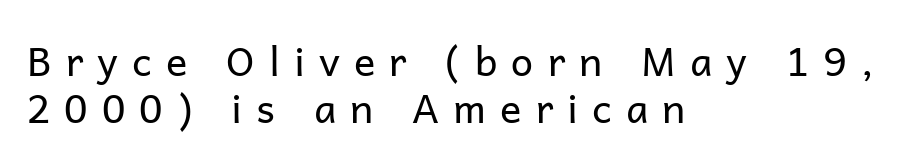
Q: Is the text bold? A: No.
Q: Is the text italic (slanted)? A: No, it is upright.
Q: Is the typeface a serif or a sans-serif typeface? A: Sans-serif.
Q: Is the text underlined? A: No.
Q: How is the paragraph aligned? A: Left-aligned.
Q: Is the spacing between letters normal or unusually wide? A: Unusually wide.
Q: Width (condensed, normal, or wide)? A: Normal.
Q: Stroke contrast? A: Low.
Q: x-height? A: Medium.
Q: Monospaced? A: No.
